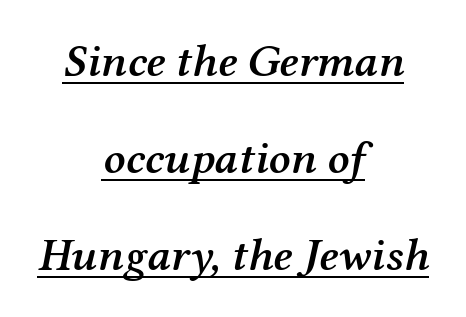
The image shows 46 px semibold serif type, italic (leaning right); set centered, loose line spacing (2.11x), normal letter spacing, underlined; medium stroke contrast and a medium x-height.
